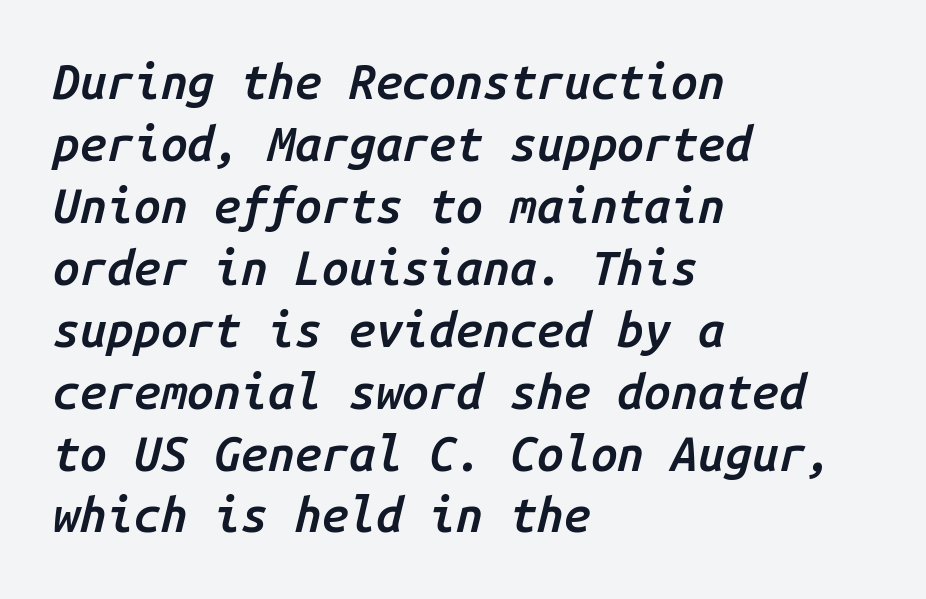
The image shows 48 px semibold type, italic (leaning right), monospaced; set left-aligned, normal line spacing (1.29x), normal letter spacing, not underlined; low stroke contrast and a medium x-height.
